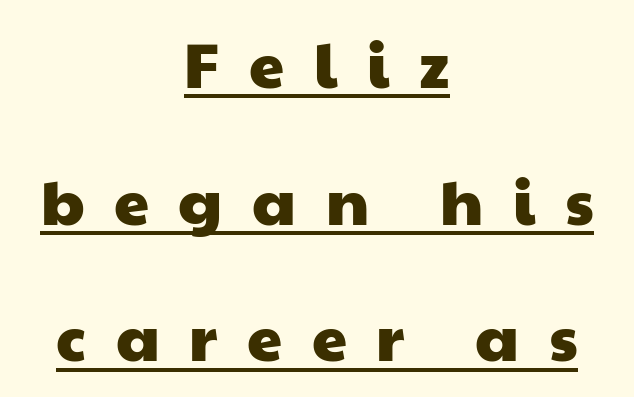
Q: Is the typeface a serif or a sans-serif typeface? A: Sans-serif.
Q: Is the text underlined? A: Yes.
Q: How is the paragraph aligned? A: Centered.
Q: Is the spacing between letters normal or unusually wide? A: Unusually wide.
Q: Is the spacing between lines tight, normal or loose? A: Loose.
Q: Width (condensed, normal, or wide)? A: Wide.
Q: Stroke contrast? A: Low.
Q: x-height? A: Medium.
Q: Monospaced? A: No.
